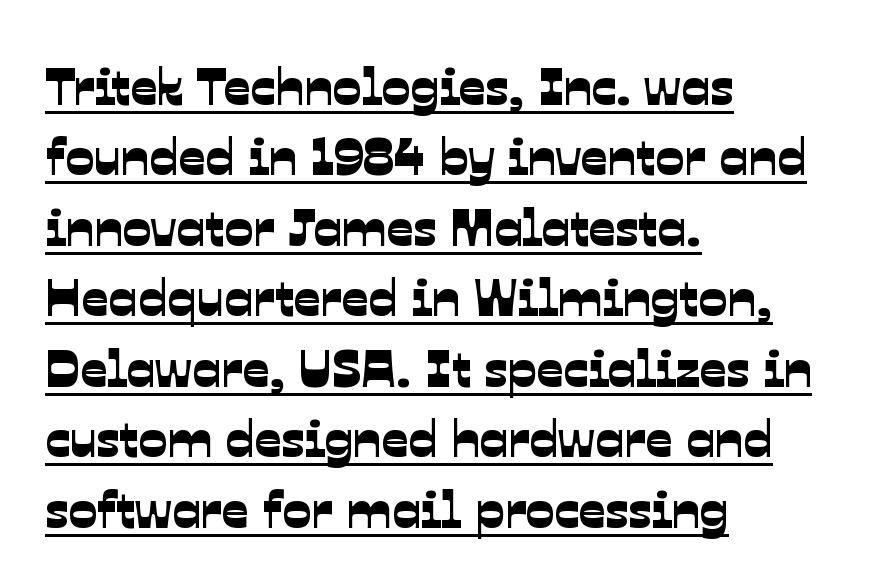
Think of a printed novel: that variable character pitch is what you see here. You can tell from the bare stems that sans-serif type was used. In designer terms, the underline attribute is active on this setting. Whoever set this chose a conventional vertical rhythm.
